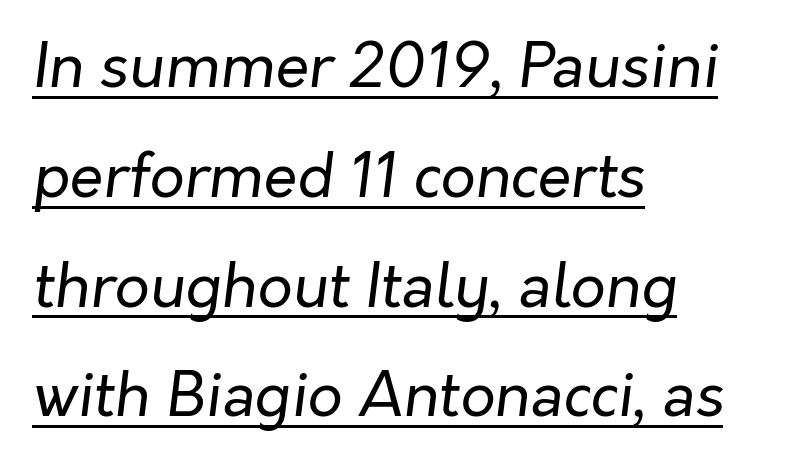
The image shows 61 px regular-weight type, italic (leaning right); set left-aligned, line spacing 1.8x, normal letter spacing, underlined; low stroke contrast and a medium x-height.
